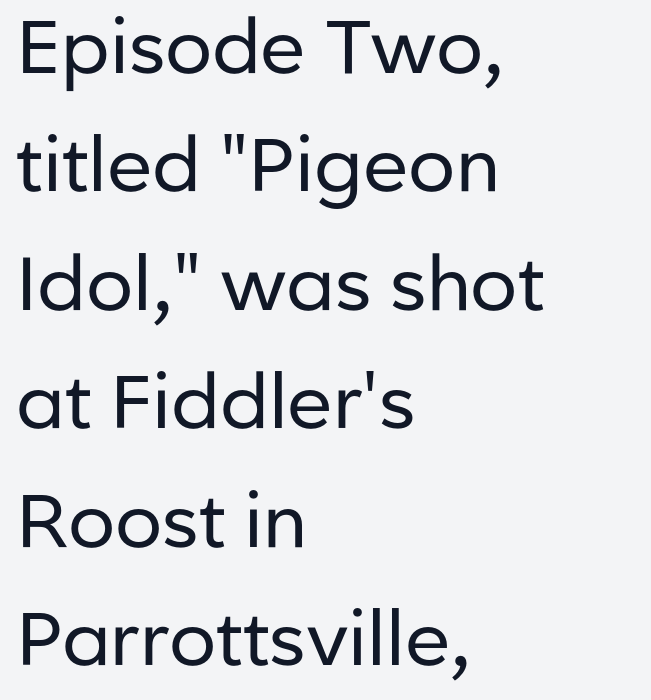
{"serif": "no", "italic": "no", "bold": "no", "weight": "regular", "width": "normal", "stroke_contrast": "low", "x_height": "medium", "monospaced": "no", "underline": "no", "align": "left", "line_spacing": "normal", "line_spacing_ratio": 1.58, "letter_spacing": "normal", "letter_spacing_em": 0.0, "glyph_px": 75}
